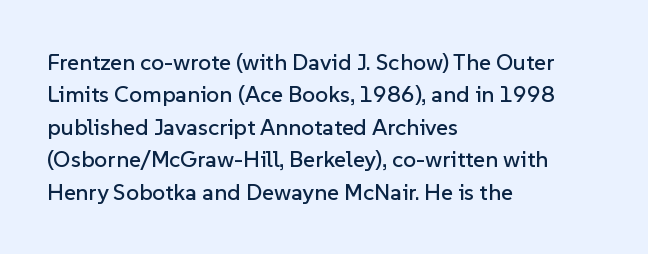
Q: Is the text italic (slanted)? A: No, it is upright.
Q: Is the text underlined? A: No.
Q: How is the paragraph aligned? A: Left-aligned.
Q: Is the spacing between letters normal or unusually wide? A: Normal.
Q: Is the spacing between lines tight, normal or loose? A: Normal.
